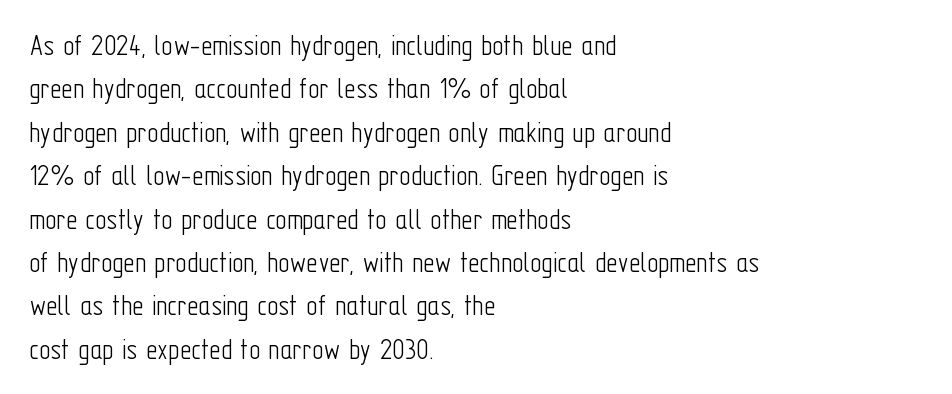
Horizontal alignment here is leftward, the default for most running prose. To sum up the face: it is a sans, with no serifs. The block of text has a typical density, with ordinary space between rows. Ordinary non-slanted type is in use. The words here are not underlined.
